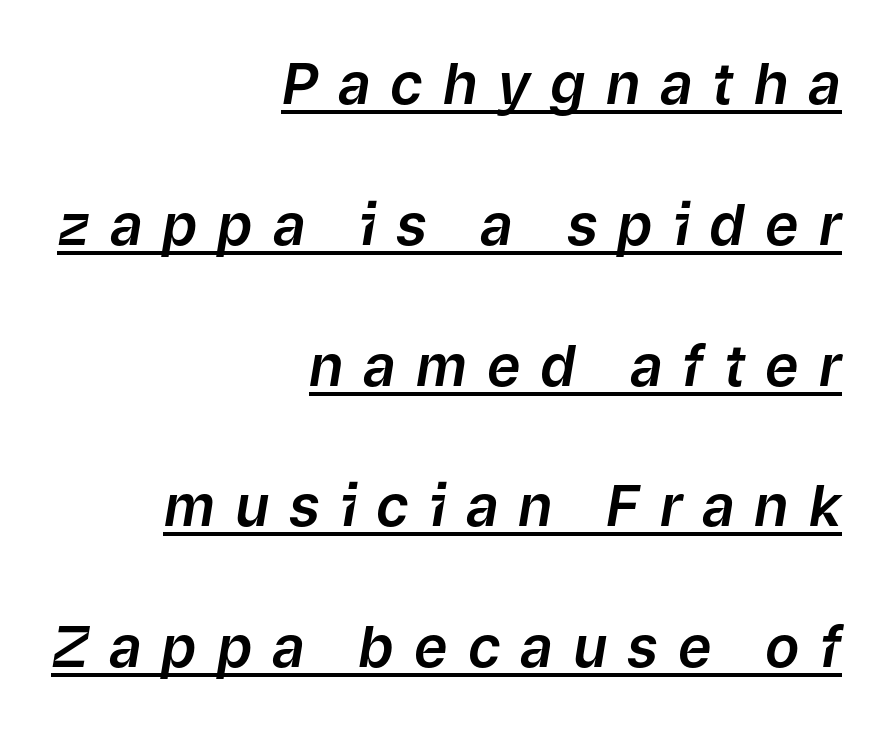
Q: Is the text italic (slanted)? A: Yes, it leans right by about 9 degrees.
Q: Is the text underlined? A: Yes.
Q: How is the paragraph aligned? A: Right-aligned.
Q: Is the spacing between letters normal or unusually wide? A: Unusually wide.
Q: Is the spacing between lines tight, normal or loose? A: Loose.
Q: Width (condensed, normal, or wide)? A: Normal.
Q: Stroke contrast? A: Low.
Q: x-height? A: Medium.
Q: Monospaced? A: No.
